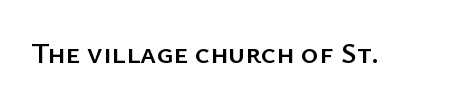
Rendered with straight, roman letterforms. Clear beneath every line of the passage. Short note: letters normally spaced. The letters advance in unequal steps, a hallmark of proportional type.
